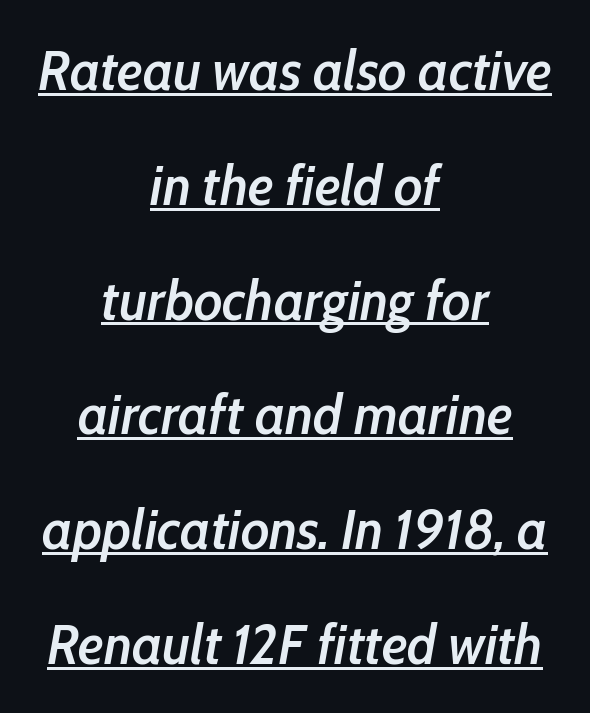
The image shows 56 px semibold, condensed type, italic (leaning right); set centered, loose line spacing (2.05x), normal letter spacing, underlined; low stroke contrast and a medium x-height.
